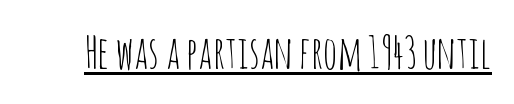
The image shows 45 px thin, condensed sans-serif type, upright; set normal letter spacing, underlined; low stroke contrast and a large x-height.
